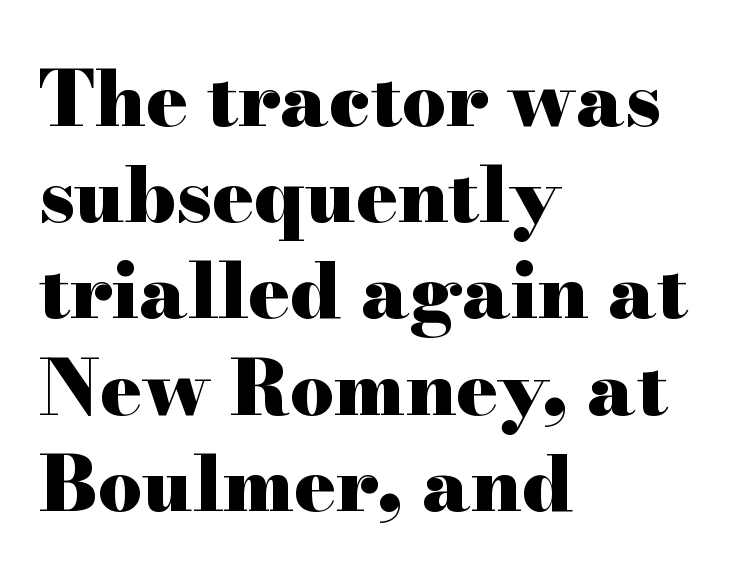
These lines are set flush left with a ragged right edge. Vertical spacing — default. The words here are not underlined. Is this a fixed-width face? No — the glyphs have proportional, varying widths.
